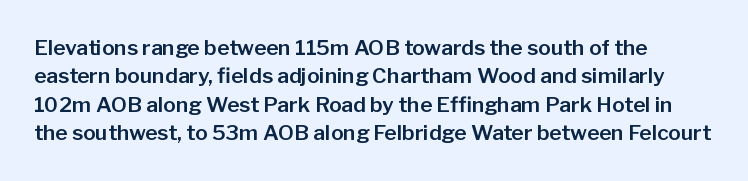
{"italic": "no", "underline": "no", "line_spacing": "normal", "line_spacing_ratio": 1.35, "letter_spacing": "normal", "letter_spacing_em": 0.0, "glyph_px": 21}
